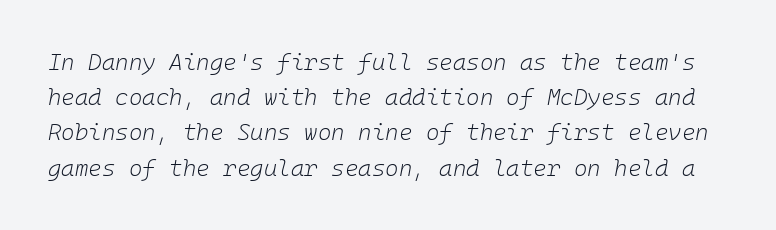
The rendering uses a moderate line-height, typical for paragraphs. Tracking here is standard; glyphs follow each other at the usual distance. No letter is thick-stroked: the sample isn't bold. Rendered with sloped, italic letterforms.
